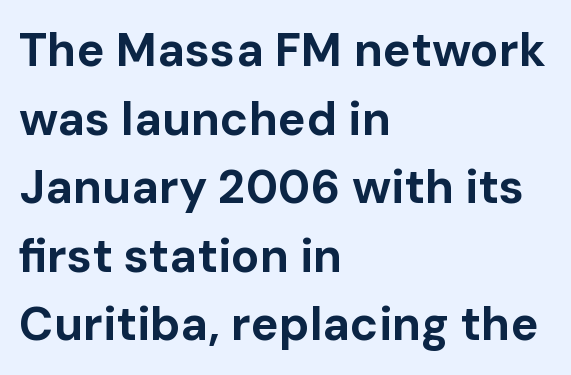
The image shows 47 px bold sans-serif type, upright; set left-aligned, normal line spacing (1.46x), normal letter spacing, not underlined; low stroke contrast and a medium x-height.
